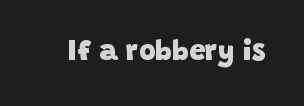
The image shows 29 px heavy sans-serif type; set normal letter spacing, not underlined; low stroke contrast and a large x-height.
